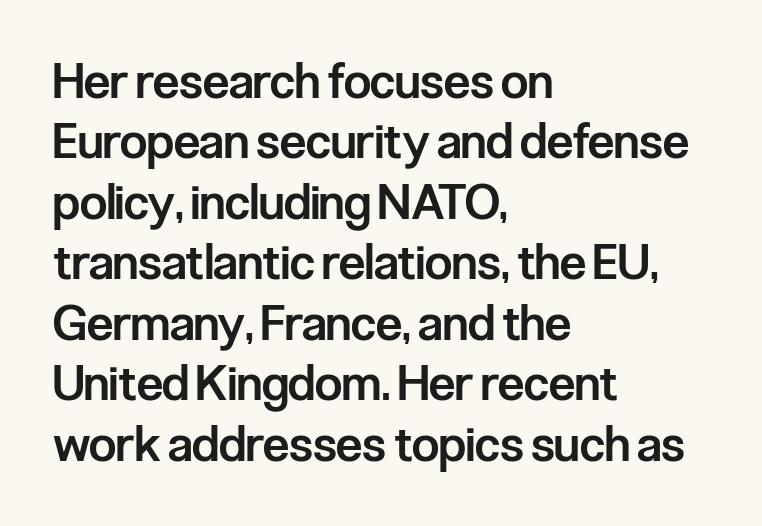
The image shows 48 px semibold, condensed sans-serif type, upright; set left-aligned, normal line spacing (1.26x), normal letter spacing, not underlined; low stroke contrast and a medium x-height.
